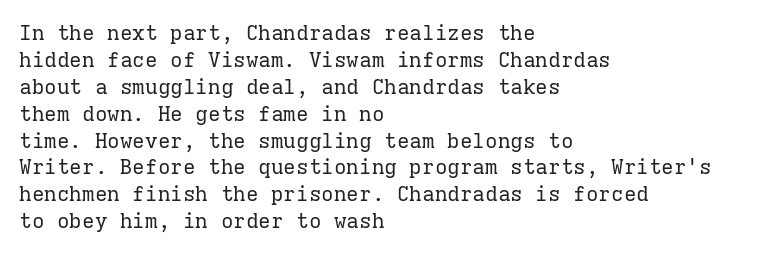
Q: Is the text bold? A: No.
Q: Is the text italic (slanted)? A: No, it is upright.
Q: Is the text underlined? A: No.
Q: How is the paragraph aligned? A: Left-aligned.
Q: Is the spacing between letters normal or unusually wide? A: Normal.
Q: Is the spacing between lines tight, normal or loose? A: Normal.
